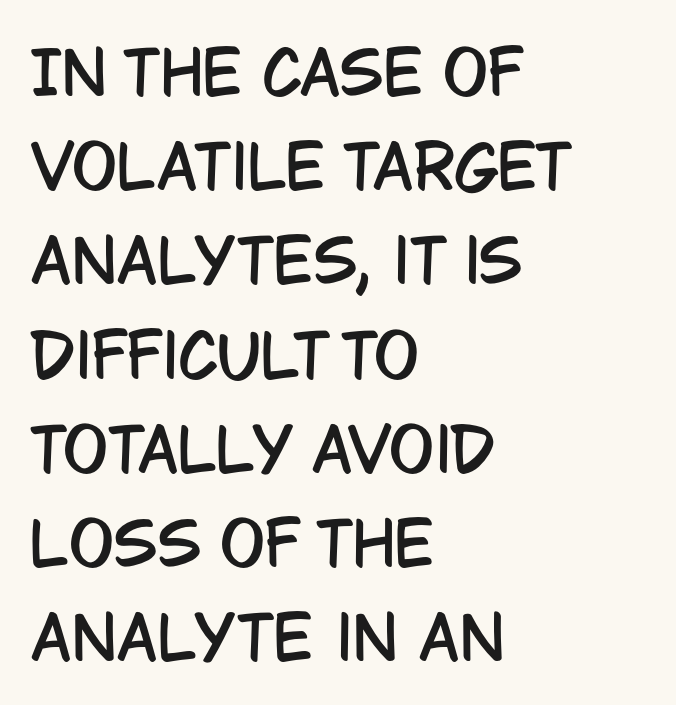
The image shows 60 px condensed sans-serif type, upright; set left-aligned, normal line spacing (1.57x), normal letter spacing, not underlined; low stroke contrast and a large x-height.
